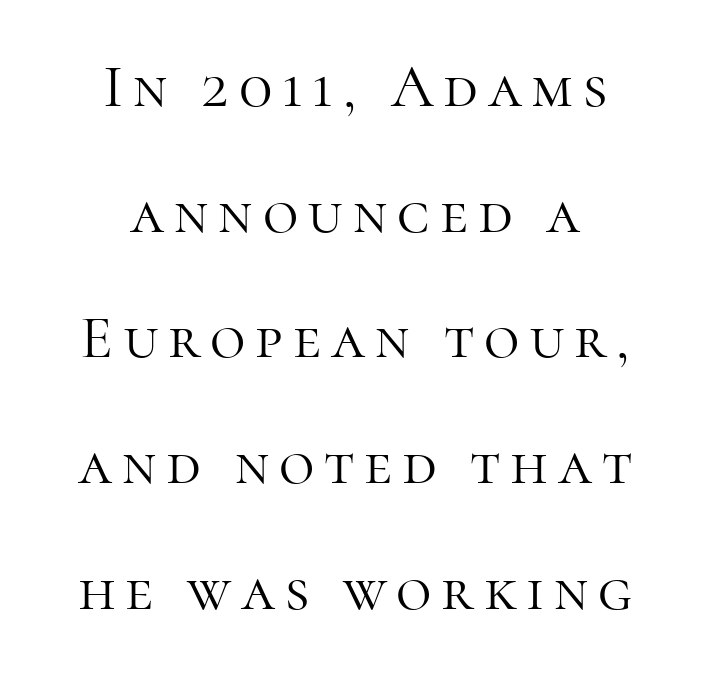
Which margin do the lines hug? Neither — every line sits in the middle. Note the varied advance widths — an 'i' is clearly narrower than an 'm'. Are there feet on the stems? There are — it's a serif. In terms of leading, this rendering errs on the spacious side.
